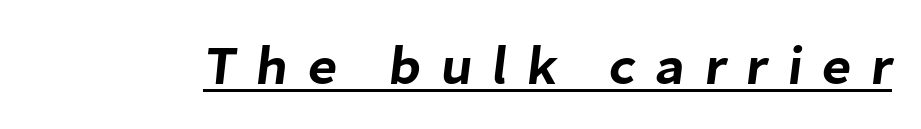
The specimen includes a rule beneath the text block's lines. Loose tracking; the words dissolve into strings of separated letters. Note: no serifs on the glyphs. This sample has the flowing, uneven cadence of proportional lettering.
